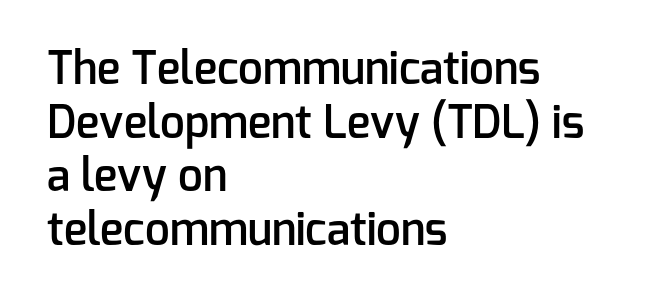
Q: Is the text bold? A: Semi-bold.
Q: Is the text italic (slanted)? A: No, it is upright.
Q: Is the typeface a serif or a sans-serif typeface? A: Sans-serif.
Q: Is the text underlined? A: No.
Q: How is the paragraph aligned? A: Left-aligned.
Q: Is the spacing between letters normal or unusually wide? A: Normal.
Q: Width (condensed, normal, or wide)? A: Normal.
Q: Stroke contrast? A: Low.
Q: x-height? A: Medium.
Q: Monospaced? A: No.
